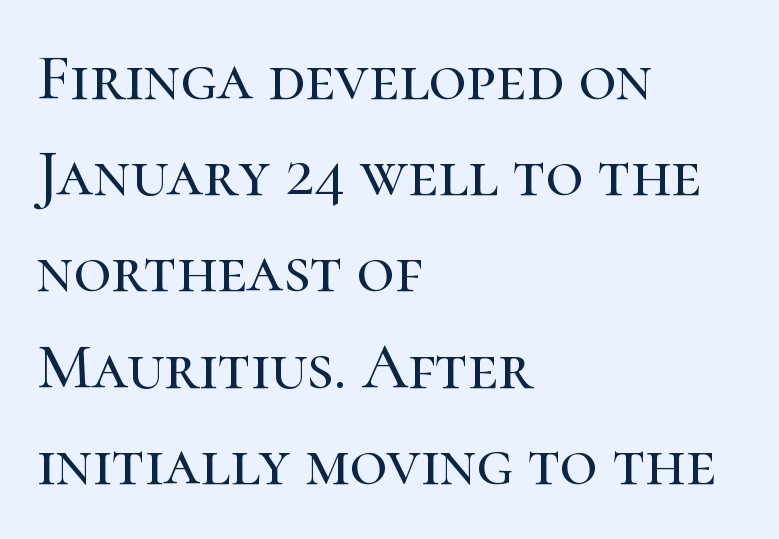
{"serif": "yes", "italic": "no", "width": "normal", "stroke_contrast": "high", "x_height": "medium", "monospaced": "no", "underline": "no", "align": "left", "line_spacing": "normal", "line_spacing_ratio": 1.48, "letter_spacing": "normal", "letter_spacing_em": 0.0, "glyph_px": 65}
